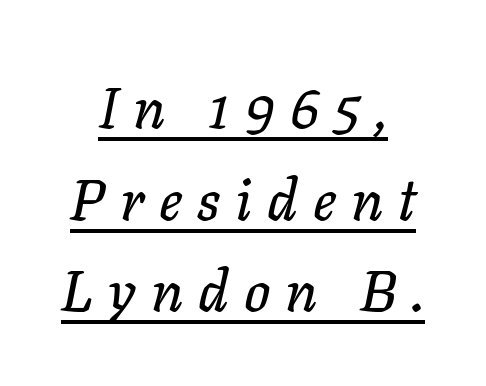
The image shows 58 px text type, italic (leaning right); set centered, normal line spacing (1.58x), unusually wide letter spacing (+0.26 em), underlined; low stroke contrast and a medium x-height.
